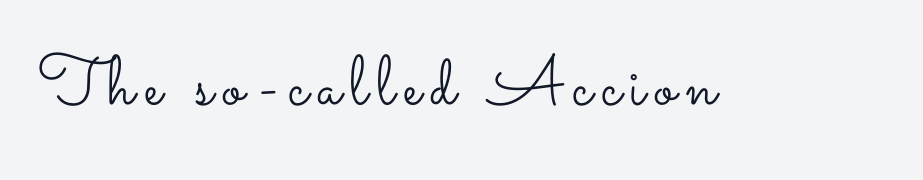
Q: Is the text bold? A: No.
Q: Is the text italic (slanted)? A: Yes.
Q: Is the text underlined? A: No.
Q: Width (condensed, normal, or wide)? A: Wide.
Q: Stroke contrast? A: Low.
Q: x-height? A: Small.
Q: Monospaced? A: No.
